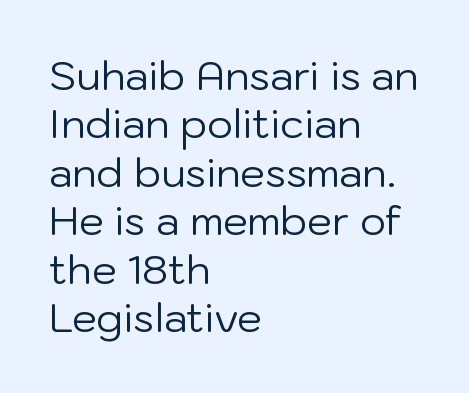
{"serif": "no", "italic": "no", "bold": "no", "weight": "regular", "width": "normal", "stroke_contrast": "low", "x_height": "medium", "monospaced": "no", "underline": "no", "align": "left", "line_spacing_ratio": 1.21, "letter_spacing": "normal", "letter_spacing_em": 0.0, "glyph_px": 40}
